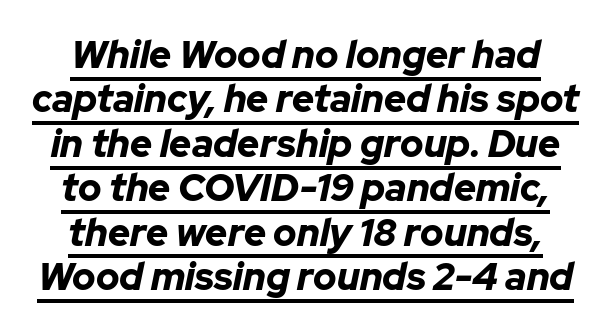
The image shows 38 px bold type, italic (leaning right); set line spacing 1.17x, normal letter spacing, underlined; low stroke contrast and a medium x-height.
